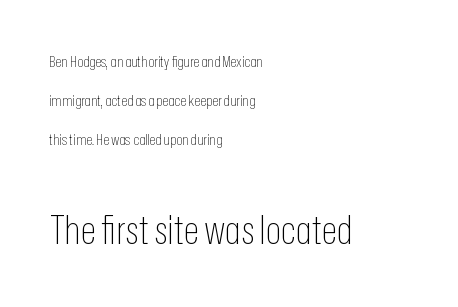
A quiet, ordinary-to-light weight characterises the typeface. No extra tracking has been applied to these lines. Font category for this specimen: sans-serif. Here the designer chose a conventional face with non-uniform glyph widths. Successive baselines arrive slowly, with a big drop between each. A classic flush-left, rag-right setting is used for this passage.
